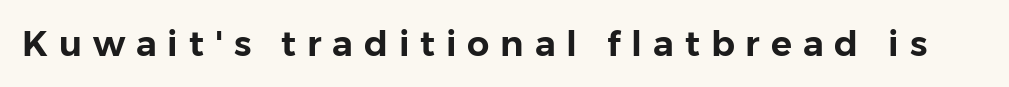
The image shows 35 px sans-serif type, upright; set unusually wide letter spacing (+0.31 em), not underlined; low stroke contrast and a medium x-height.
